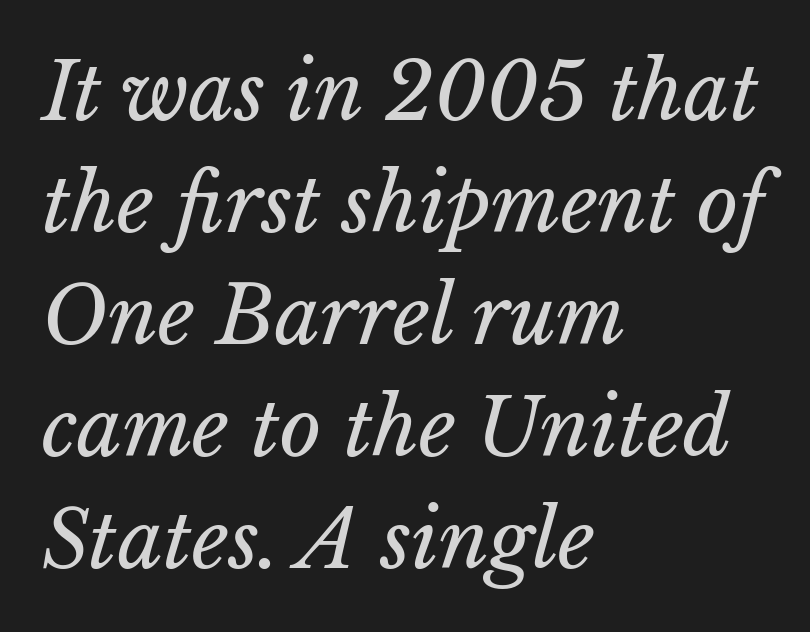
{"italic": "yes", "lean": "right", "slant_degrees": 15, "bold": "no", "weight": "regular", "width": "normal", "stroke_contrast": "low", "x_height": "medium", "monospaced": "no", "underline": "no", "align": "left", "line_spacing": "normal", "line_spacing_ratio": 1.4, "letter_spacing": "normal", "letter_spacing_em": 0.0, "glyph_px": 80}
